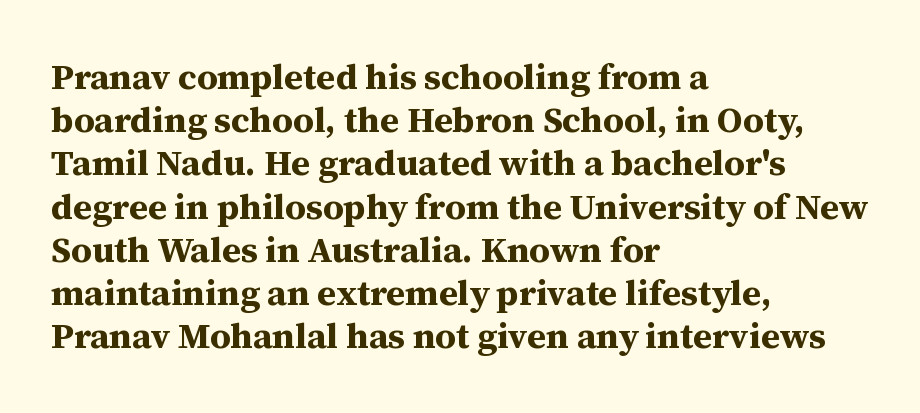
{"serif": "yes", "italic": "no", "bold": "yes", "weight": "bold", "width": "normal", "stroke_contrast": "medium", "x_height": "medium", "monospaced": "no", "underline": "no", "align": "left", "line_spacing_ratio": 1.2, "letter_spacing": "normal", "letter_spacing_em": 0.0, "glyph_px": 36}
